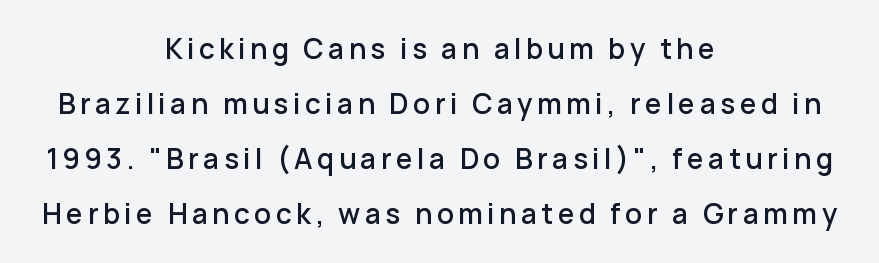
Check the space under the baseline: it is left empty. Each new line begins a long way beneath the previous one. Do the characters align in a grid? No, the font is proportional. Grotesque or geometric, the face here clearly has no serifs. Short and long lines alike share a common midpoint. In terms of posture, this sample is upright.
